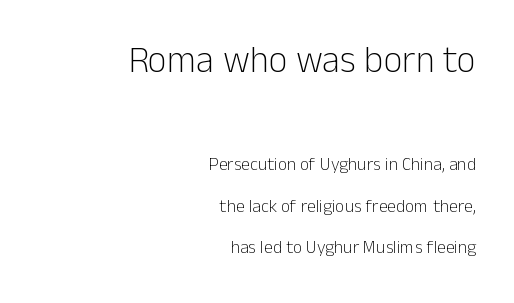
{"serif": "no", "italic": "no", "bold": "no", "weight": "light", "width": "normal", "stroke_contrast": "low", "x_height": "medium", "monospaced": "no", "underline": "no", "align": "right", "line_spacing": "loose", "line_spacing_ratio": 2.31, "letter_spacing": "normal", "letter_spacing_em": 0.0, "larger_block": "first", "size_ratio": 2.06, "glyph_px": 37}
